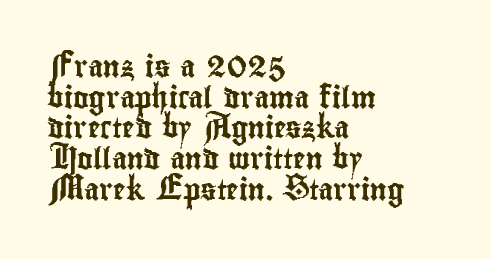
The image shows 21 px text type, upright; set left-aligned, normal line spacing (1.46x), normal letter spacing, not underlined.
